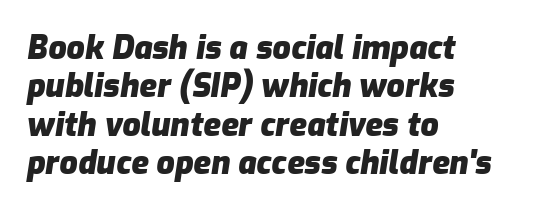
{"italic": "yes", "lean": "right", "slant_degrees": 9, "bold": "yes", "weight": "heavy", "width": "normal", "stroke_contrast": "low", "x_height": "medium", "monospaced": "no", "underline": "no", "align": "left", "line_spacing_ratio": 1.2, "letter_spacing": "normal", "letter_spacing_em": 0.0, "glyph_px": 32}
